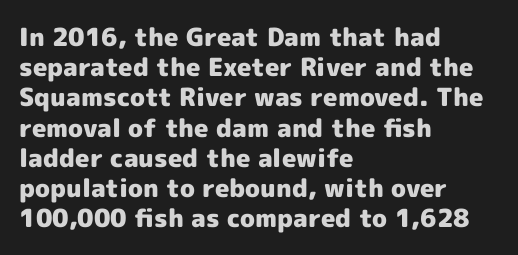
The passage shown is emphatically bold. The space directly below the letters is spotless. Tracking here is standard; glyphs follow each other at the usual distance. Where is the straight margin? On the left.
